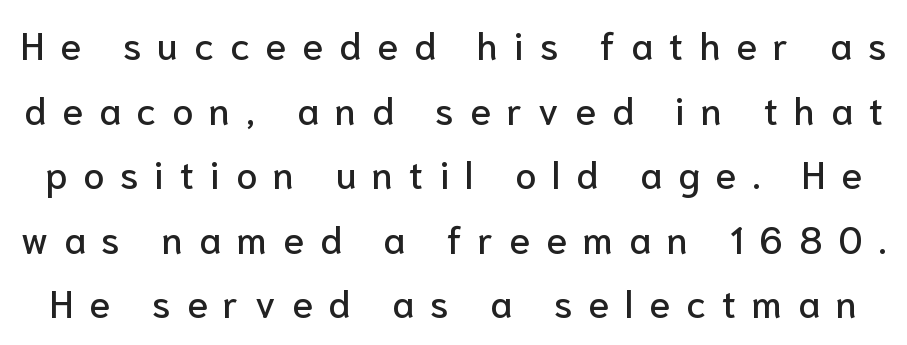
{"serif": "no", "italic": "no", "width": "normal", "stroke_contrast": "low", "x_height": "medium", "monospaced": "no", "underline": "no", "line_spacing": "normal", "line_spacing_ratio": 1.7, "letter_spacing": "wide", "letter_spacing_em": 0.42, "glyph_px": 38}
